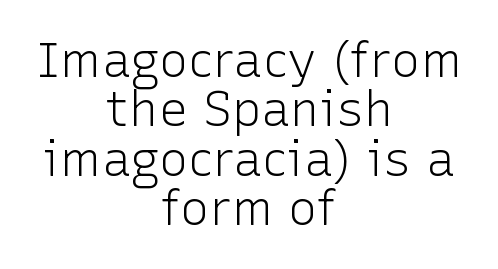
Q: Is the text bold? A: No.
Q: Is the text italic (slanted)? A: No, it is upright.
Q: Is the typeface a serif or a sans-serif typeface? A: Sans-serif.
Q: Is the text underlined? A: No.
Q: How is the paragraph aligned? A: Centered.
Q: Is the spacing between letters normal or unusually wide? A: Normal.
Q: Is the spacing between lines tight, normal or loose? A: Tight.
Q: Width (condensed, normal, or wide)? A: Normal.
Q: Stroke contrast? A: Low.
Q: x-height? A: Medium.
Q: Monospaced? A: No.
